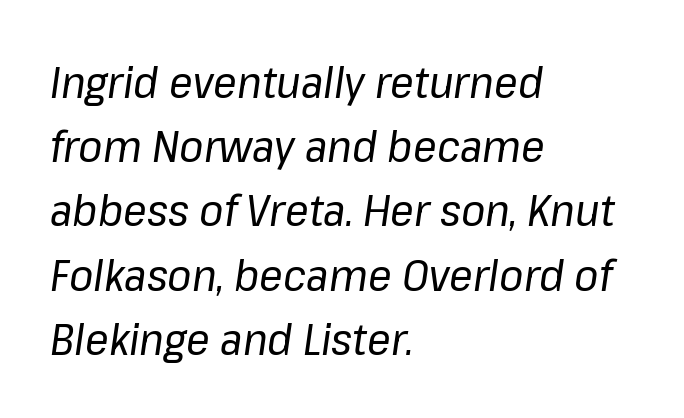
Stem width sits at or under what a default text font uses. The lines in this sample share a left origin and differ only in where they stop. Words appear dense and cohesive because spacing is normal. Italic: yes, the glyphs are oblique. The rendering uses natural spacing where letterforms have individual widths. Rule under the text: the space is simply empty.
